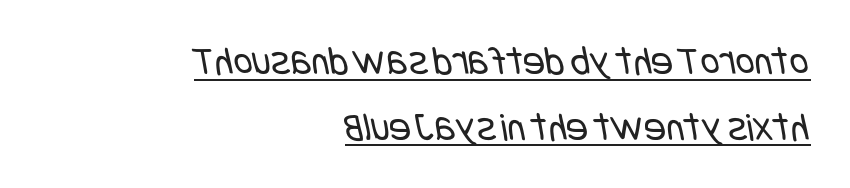
Q: Is the text bold? A: No.
Q: Is the typeface a serif or a sans-serif typeface? A: Sans-serif.
Q: Is the text underlined? A: Yes.
Q: How is the paragraph aligned? A: Right-aligned.
Q: Is the spacing between letters normal or unusually wide? A: Normal.
Q: Is the spacing between lines tight, normal or loose? A: Normal.
Q: Width (condensed, normal, or wide)? A: Condensed.
Q: Stroke contrast? A: Low.
Q: x-height? A: Large.
